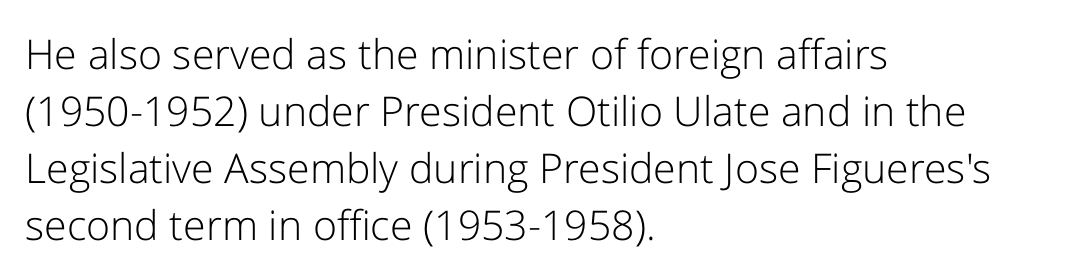
{"serif": "no", "italic": "no", "bold": "no", "weight": "light", "width": "normal", "stroke_contrast": "low", "x_height": "medium", "monospaced": "no", "underline": "no", "align": "left", "line_spacing": "normal", "line_spacing_ratio": 1.39, "letter_spacing": "normal", "letter_spacing_em": 0.0, "glyph_px": 41}
